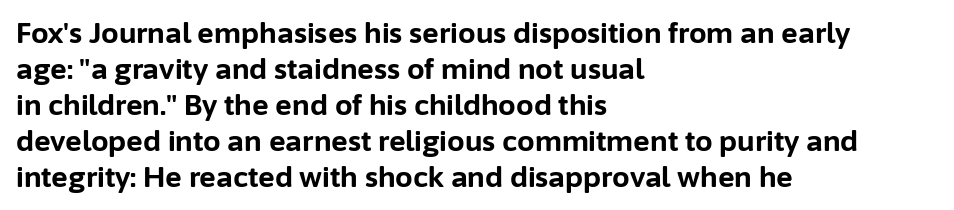
Note the varied advance widths — an 'i' is clearly narrower than an 'm'. Where is the straight margin? On the left. The specimen reads as upright at a glance. Clear beneath every line of the passage.
